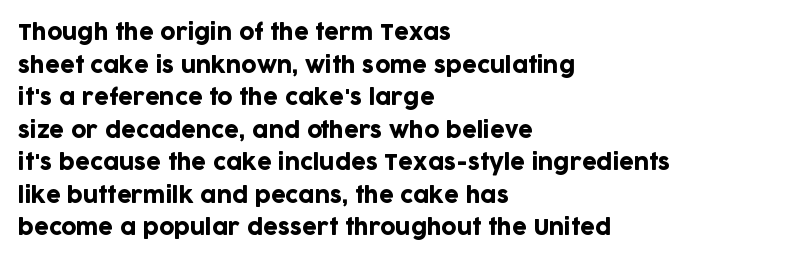
{"italic": "no", "underline": "no", "align": "left", "line_spacing": "normal", "line_spacing_ratio": 1.55, "letter_spacing": "normal", "letter_spacing_em": 0.0, "glyph_px": 21}
